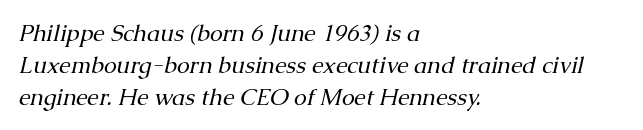
{"italic": "yes", "lean": "right", "slant_degrees": 13, "bold": "no", "underline": "no", "align": "left", "line_spacing": "normal", "line_spacing_ratio": 1.39, "letter_spacing": "normal", "letter_spacing_em": 0.0, "glyph_px": 23}
